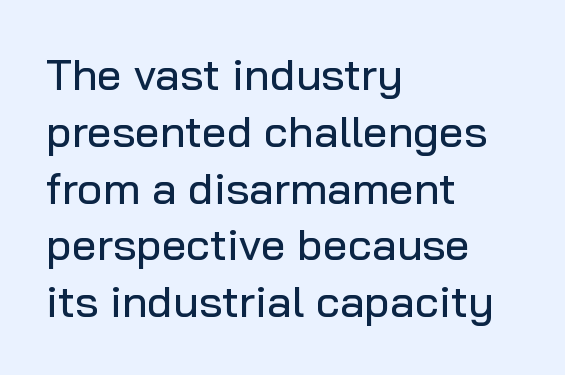
{"serif": "no", "italic": "no", "width": "normal", "stroke_contrast": "low", "x_height": "medium", "monospaced": "no", "underline": "no", "align": "left", "line_spacing": "normal", "line_spacing_ratio": 1.29, "letter_spacing": "normal", "letter_spacing_em": 0.0, "glyph_px": 44}
